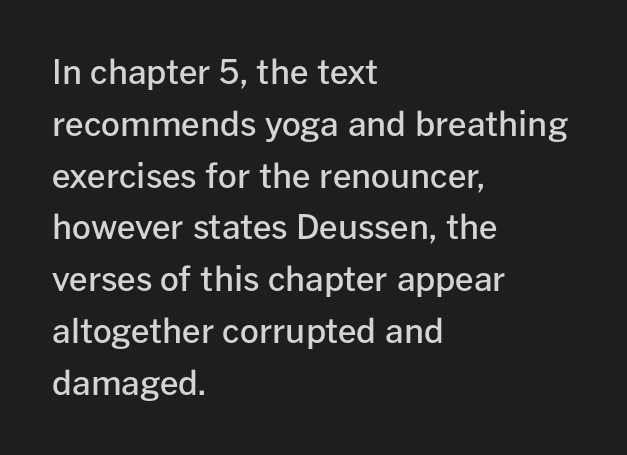
{"serif": "no", "italic": "no", "bold": "semi", "weight": "semibold", "width": "normal", "stroke_contrast": "low", "x_height": "medium", "monospaced": "no", "underline": "no", "align": "left", "line_spacing": "normal", "line_spacing_ratio": 1.57, "letter_spacing": "normal", "letter_spacing_em": 0.0, "glyph_px": 33}
